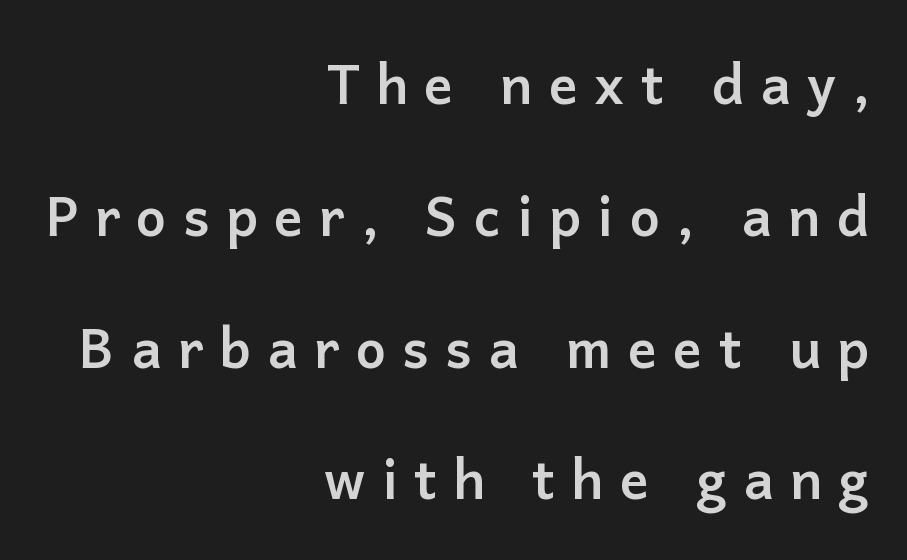
Q: Is the text bold? A: Yes.
Q: Is the text italic (slanted)? A: No, it is upright.
Q: Is the typeface a serif or a sans-serif typeface? A: Sans-serif.
Q: Is the text underlined? A: No.
Q: How is the paragraph aligned? A: Right-aligned.
Q: Is the spacing between letters normal or unusually wide? A: Unusually wide.
Q: Is the spacing between lines tight, normal or loose? A: Loose.
Q: Width (condensed, normal, or wide)? A: Normal.
Q: Stroke contrast? A: Low.
Q: x-height? A: Medium.
Q: Monospaced? A: No.
